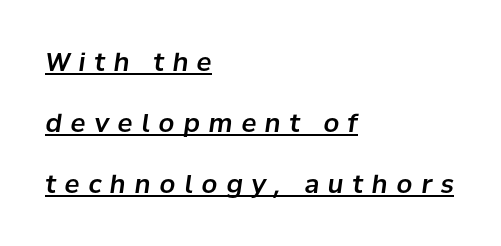
The image shows 25 px text type, italic (leaning right); set left-aligned, loose line spacing (2.44x), unusually wide letter spacing (+0.35 em), underlined.
